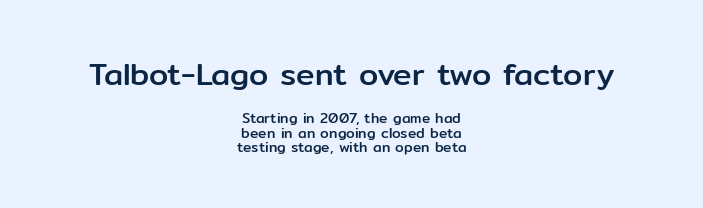
Rows of type sit shoulder to shoulder in the vertical direction. Horizontal alignment here is central, giving a formal, balanced look. Are there feet on the stems? There aren't — it's a sans. Italic: no, the glyphs are upright roman. Each letter keeps its own natural width here, so spacing adapts to shape.
